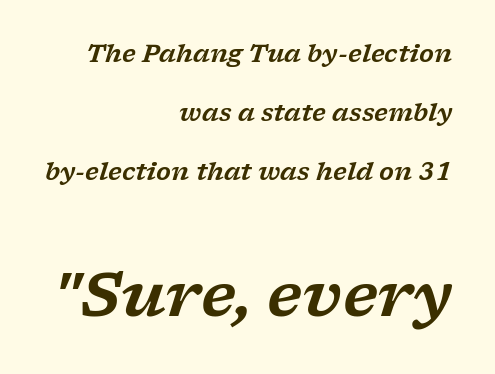
The image shows 61 px wide serif type, italic (leaning right); set right-aligned, loose line spacing (2.46x), normal letter spacing, not underlined; the second (bottom) block is 2.54x larger; low stroke contrast and a medium x-height.
